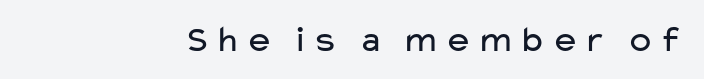
{"serif": "no", "italic": "no", "bold": "no", "weight": "regular", "width": "wide", "stroke_contrast": "low", "x_height": "medium", "monospaced": "no", "underline": "no", "glyph_px": 38}
